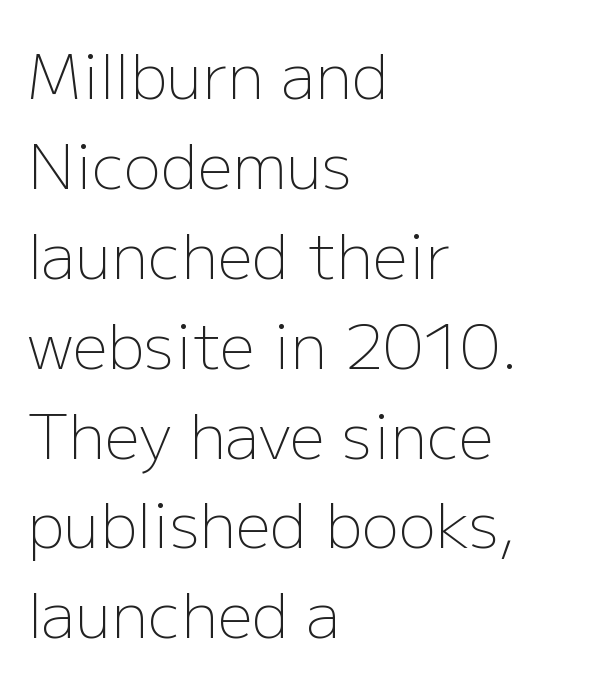
The axis of the letterforms is exactly vertical. Students, note that the glyphs here touch the page at normal intervals. One glance says typical: line gaps are just what's usual. Each letter keeps its own natural width here, so spacing adapts to shape.
